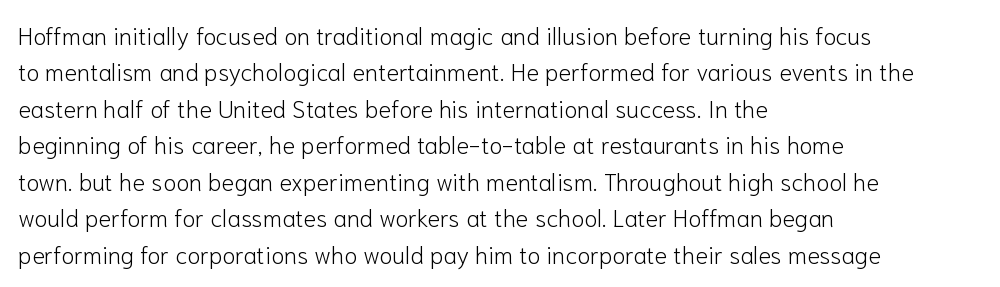
Q: Is the text bold? A: No.
Q: Is the text italic (slanted)? A: No, it is upright.
Q: Is the text underlined? A: No.
Q: How is the paragraph aligned? A: Left-aligned.
Q: Is the spacing between letters normal or unusually wide? A: Normal.
Q: Is the spacing between lines tight, normal or loose? A: Normal.
